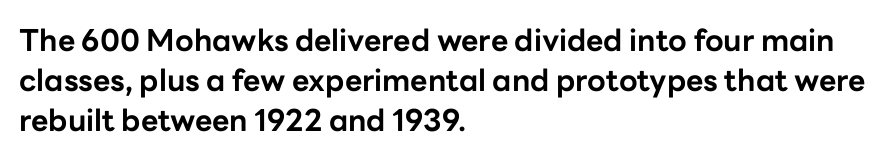
The image shows 30 px bold sans-serif type, upright; set left-aligned, normal line spacing (1.33x), normal letter spacing, not underlined; low stroke contrast and a medium x-height.
